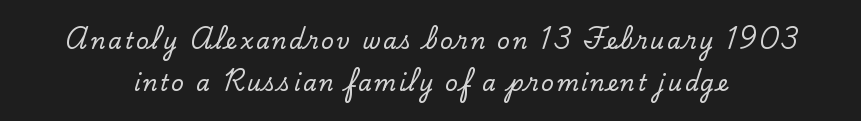
One glance says open: line gaps are wider than usual. Every row of glyphs is offset so its center matches the block's center. Rule under the text: the space is simply empty.
